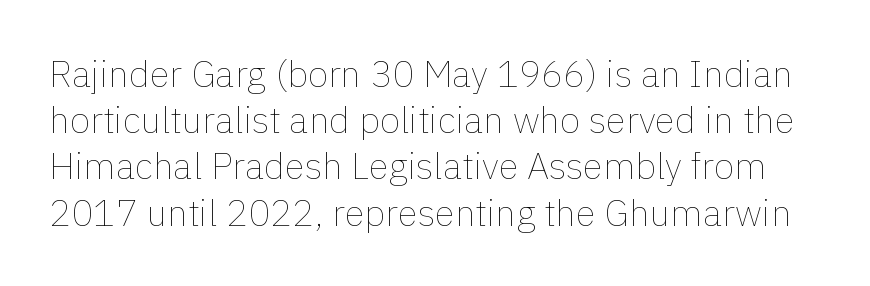
The image shows 37 px thin type, upright; set normal line spacing (1.25x), normal letter spacing, not underlined; a medium x-height.
